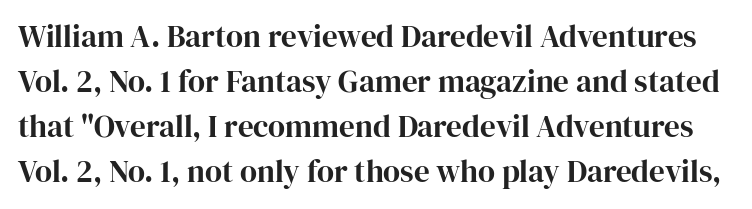
{"serif": "yes", "italic": "no", "width": "normal", "stroke_contrast": "high", "x_height": "medium", "monospaced": "no", "underline": "no", "line_spacing": "normal", "line_spacing_ratio": 1.45, "letter_spacing": "normal", "letter_spacing_em": 0.0, "glyph_px": 31}
